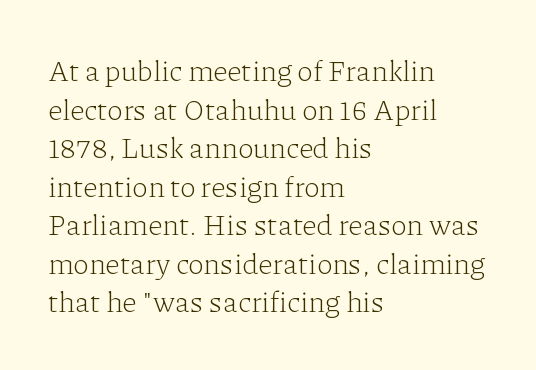
Q: Is the text bold? A: No.
Q: Is the text italic (slanted)? A: No, it is upright.
Q: Is the typeface a serif or a sans-serif typeface? A: Serif.
Q: Is the text underlined? A: No.
Q: How is the paragraph aligned? A: Left-aligned.
Q: Is the spacing between letters normal or unusually wide? A: Normal.
Q: Is the spacing between lines tight, normal or loose? A: Normal.
Q: Width (condensed, normal, or wide)? A: Normal.
Q: Stroke contrast? A: Low.
Q: x-height? A: Medium.
Q: Monospaced? A: No.
